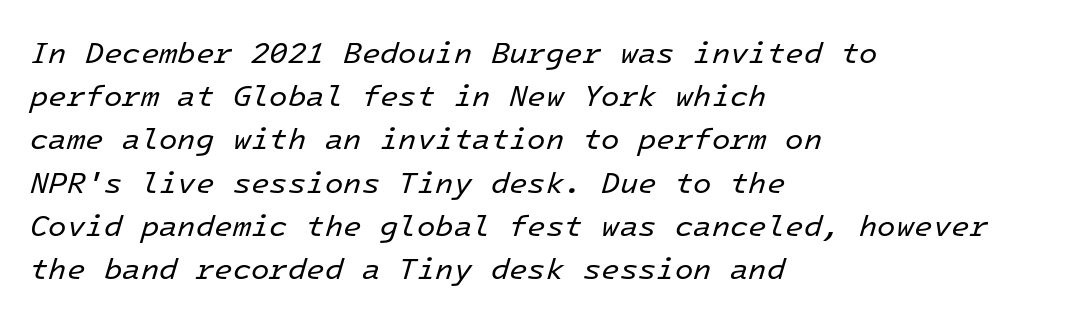
{"italic": "yes", "lean": "right", "slant_degrees": 16, "bold": "no", "weight": "regular", "width": "normal", "stroke_contrast": "low", "x_height": "medium", "monospaced": "yes", "underline": "no", "align": "left", "line_spacing": "normal", "line_spacing_ratio": 1.44, "letter_spacing": "normal", "letter_spacing_em": 0.0, "glyph_px": 30}
